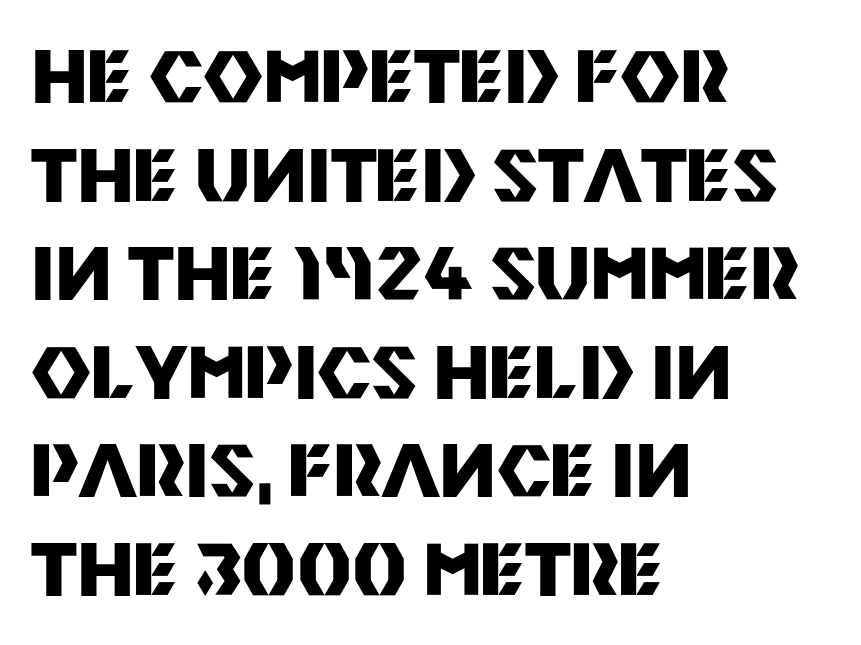
Here the designer chose a conventional face with non-uniform glyph widths. The passage shown is not underscored anywhere. Do the letters lean? They stand straight. I'd call this a sans setting — the letters go barefoot. Standard letterfit; no display-style spreading of the glyphs.
